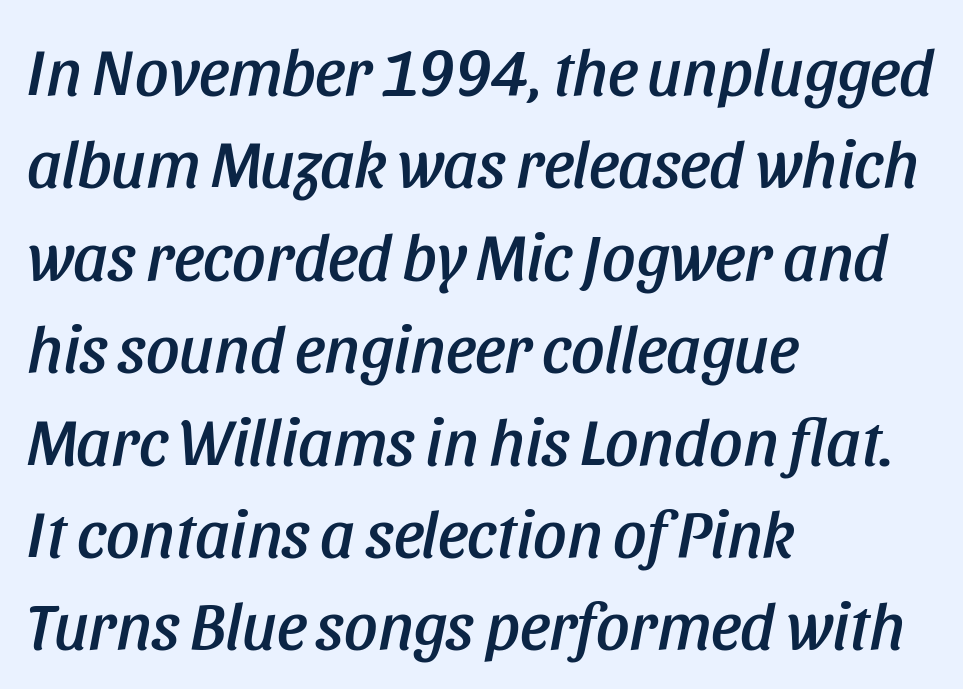
Q: Is the text italic (slanted)? A: Yes, it leans right by about 11 degrees.
Q: Is the text underlined? A: No.
Q: How is the paragraph aligned? A: Left-aligned.
Q: Is the spacing between letters normal or unusually wide? A: Normal.
Q: Is the spacing between lines tight, normal or loose? A: Normal.
Q: Width (condensed, normal, or wide)? A: Condensed.
Q: Stroke contrast? A: Low.
Q: x-height? A: Large.
Q: Monospaced? A: No.
